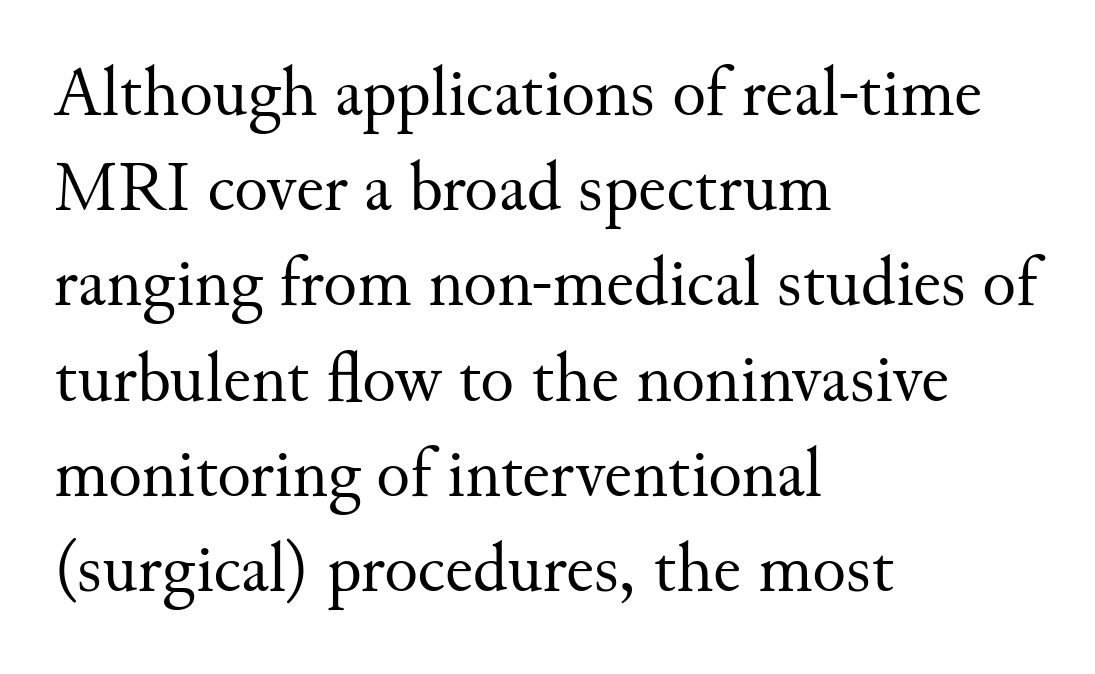
{"serif": "yes", "italic": "no", "bold": "no", "weight": "regular", "width": "normal", "stroke_contrast": "medium", "x_height": "small", "monospaced": "no", "underline": "no", "align": "left", "line_spacing": "normal", "line_spacing_ratio": 1.36, "letter_spacing": "normal", "letter_spacing_em": 0.0, "glyph_px": 70}
